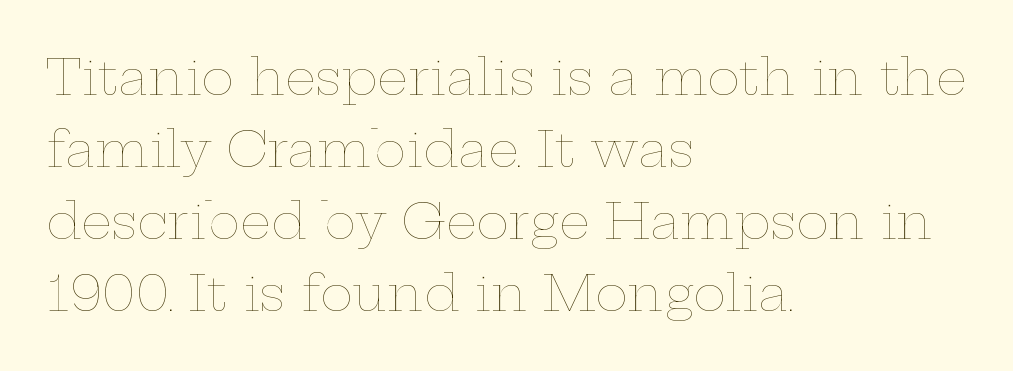
{"italic": "no", "bold": "no", "weight": "thin", "width": "wide", "stroke_contrast": "low", "x_height": "medium", "monospaced": "no", "underline": "no", "align": "left", "line_spacing": "normal", "line_spacing_ratio": 1.47, "letter_spacing": "normal", "letter_spacing_em": 0.0, "glyph_px": 49}
